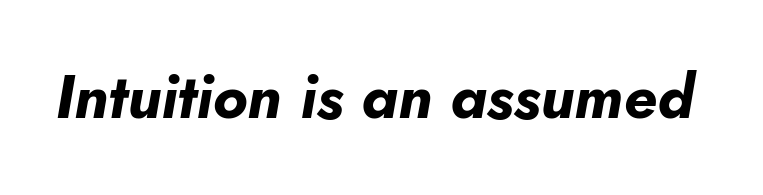
The image shows 61 px bold type, italic (leaning right); set normal letter spacing, not underlined; low stroke contrast and a small x-height.
